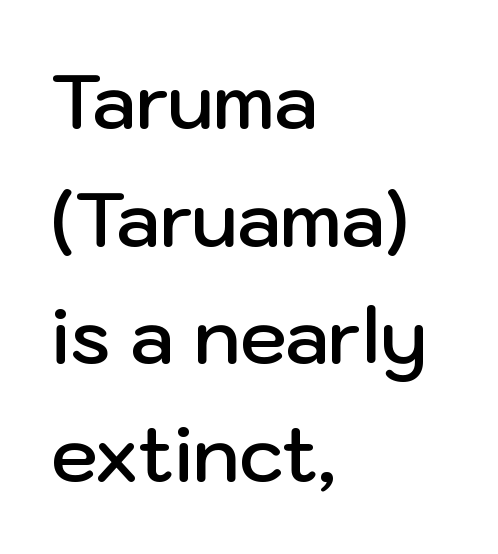
Q: Is the text bold? A: Semi-bold.
Q: Is the text italic (slanted)? A: No, it is upright.
Q: Is the typeface a serif or a sans-serif typeface? A: Sans-serif.
Q: Is the text underlined? A: No.
Q: How is the paragraph aligned? A: Left-aligned.
Q: Is the spacing between letters normal or unusually wide? A: Normal.
Q: Is the spacing between lines tight, normal or loose? A: Normal.
Q: Width (condensed, normal, or wide)? A: Normal.
Q: Stroke contrast? A: Low.
Q: x-height? A: Medium.
Q: Monospaced? A: No.
